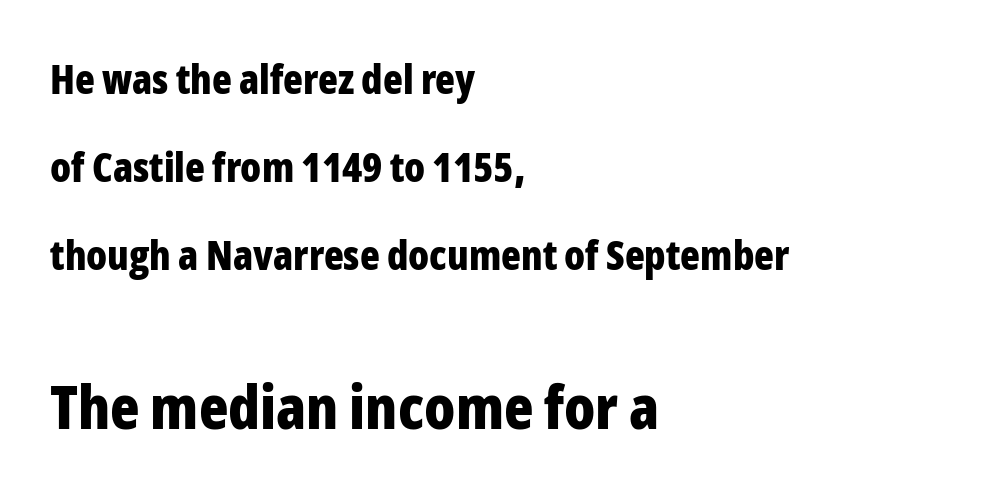
Q: Is the text bold? A: Yes.
Q: Is the text italic (slanted)? A: No, it is upright.
Q: Is the typeface a serif or a sans-serif typeface? A: Sans-serif.
Q: Is the text underlined? A: No.
Q: How is the paragraph aligned? A: Left-aligned.
Q: Is the spacing between letters normal or unusually wide? A: Normal.
Q: Is the spacing between lines tight, normal or loose? A: Loose.
Q: Which block of text is set in a larger size, the first (top) or the second (bottom)? A: The second (bottom) one.
Q: Width (condensed, normal, or wide)? A: Condensed.
Q: Stroke contrast? A: Low.
Q: x-height? A: Medium.
Q: Monospaced? A: No.
